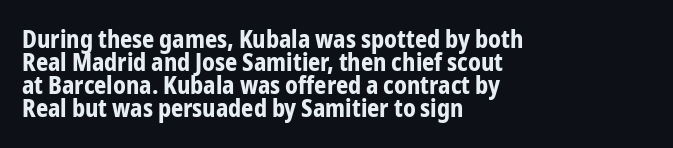
Italic? Not at all — the glyphs are vertical. In terms of weight, the rendering is a true, heavy bold. Notice how the passage keeps a crisp vertical edge on the left only. Cramped leading. The rendering keeps characters at their native spacing.
